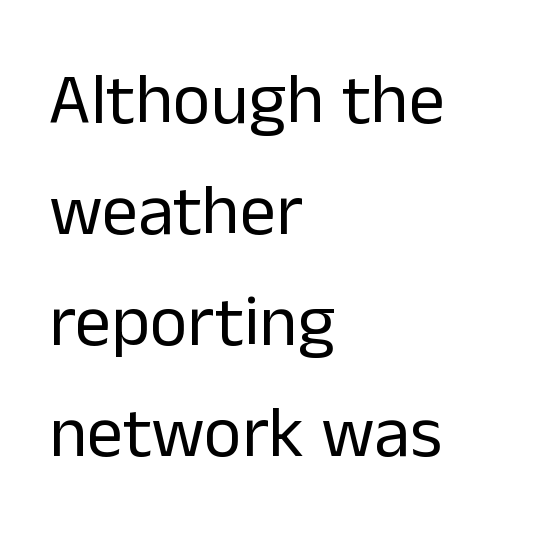
Counters stay open thanks to moderate or lighter strokes. Do the characters align in a grid? No, the font is proportional. Visually the block forms a straight wall on the left and a jagged coastline on the right. Does the type have serifs? No, each stem ends abruptly. Inter-character spacing is left at the font's built-in metrics. Nobody drew a line under any word here.
